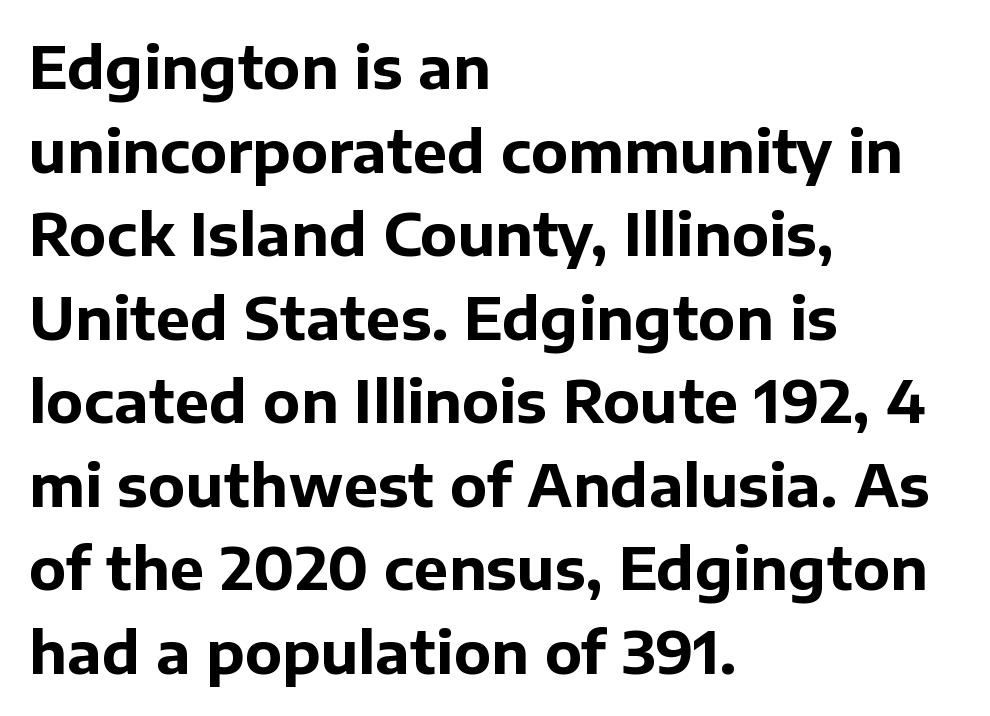
{"serif": "no", "italic": "no", "bold": "yes", "weight": "bold", "width": "normal", "stroke_contrast": "low", "x_height": "medium", "monospaced": "no", "underline": "no", "align": "left", "line_spacing": "normal", "line_spacing_ratio": 1.44, "letter_spacing": "normal", "letter_spacing_em": 0.0, "glyph_px": 58}
